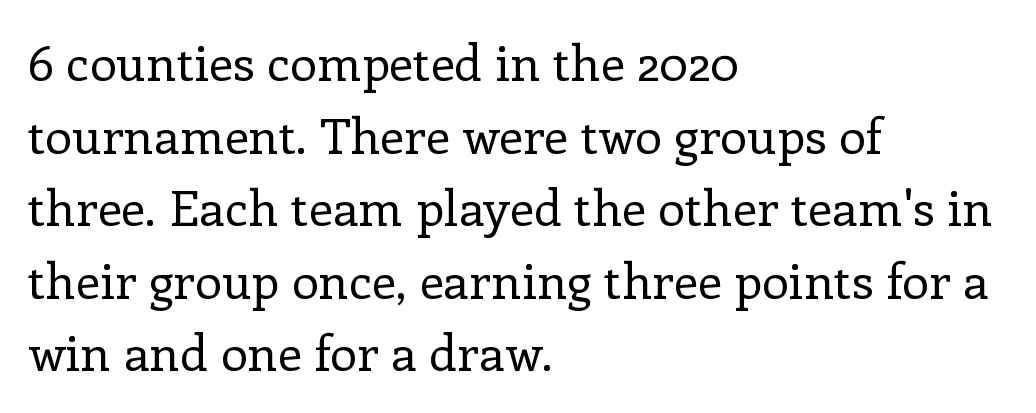
The image shows 49 px regular-weight serif type, upright; set left-aligned, normal line spacing (1.48x), normal letter spacing, not underlined; low stroke contrast and a medium x-height.
